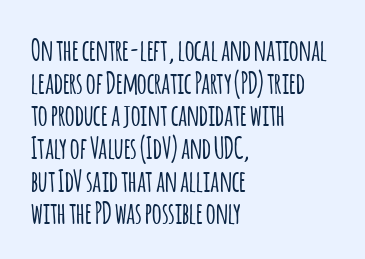
Notice how descenders almost collide with the ascenders below — that's tight leading. The paragraph has a hard left edge and a soft right edge. The baseline area is clear. The letters stand straight up with perfectly vertical stems. Look at the tracking — it's just the regular setting, nothing added.
